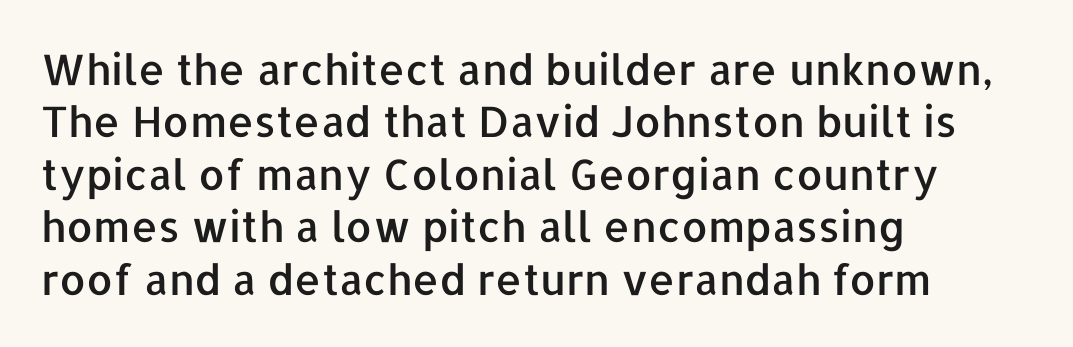
Q: Is the text italic (slanted)? A: No, it is upright.
Q: Is the typeface a serif or a sans-serif typeface? A: Sans-serif.
Q: Is the text underlined? A: No.
Q: How is the paragraph aligned? A: Left-aligned.
Q: Is the spacing between letters normal or unusually wide? A: Normal.
Q: Is the spacing between lines tight, normal or loose? A: Normal.
Q: Width (condensed, normal, or wide)? A: Normal.
Q: Stroke contrast? A: Low.
Q: x-height? A: Medium.
Q: Monospaced? A: No.
